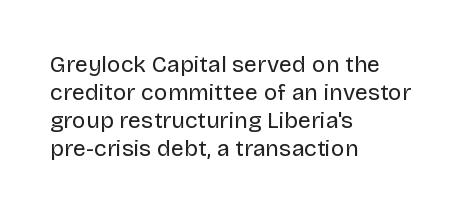
Q: Is the text bold? A: No.
Q: Is the text italic (slanted)? A: No, it is upright.
Q: Is the text underlined? A: No.
Q: How is the paragraph aligned? A: Left-aligned.
Q: Is the spacing between letters normal or unusually wide? A: Normal.
